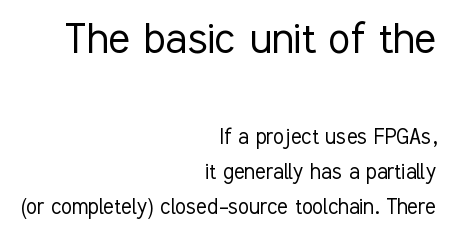
{"serif": "no", "italic": "no", "bold": "no", "weight": "light", "width": "condensed", "stroke_contrast": "low", "x_height": "medium", "monospaced": "no", "underline": "no", "align": "right", "line_spacing": "normal", "line_spacing_ratio": 1.39, "letter_spacing": "normal", "letter_spacing_em": 0.0, "larger_block": "first", "size_ratio": 2.0, "glyph_px": 50}
